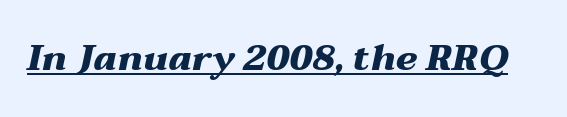
Q: Is the text bold? A: Yes.
Q: Is the text italic (slanted)? A: Yes, it leans right by about 12 degrees.
Q: Is the text underlined? A: Yes.
Q: Is the spacing between letters normal or unusually wide? A: Normal.
Q: Width (condensed, normal, or wide)? A: Wide.
Q: Stroke contrast? A: Medium.
Q: x-height? A: Medium.
Q: Monospaced? A: No.
